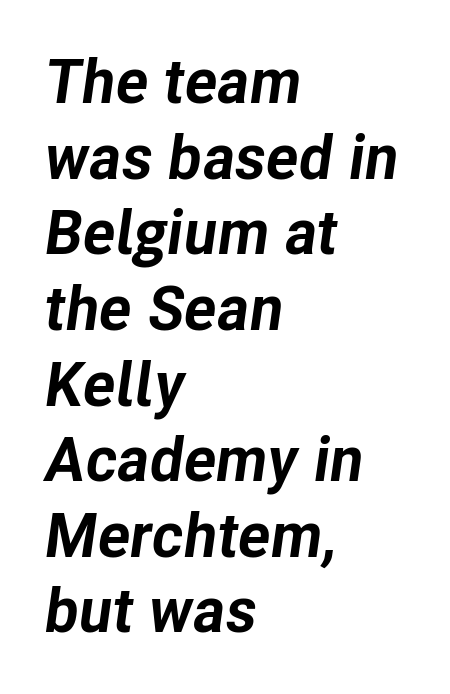
The image shows 62 px bold type, italic (leaning right); set left-aligned, line spacing 1.22x, normal letter spacing, not underlined; low stroke contrast and a medium x-height.
